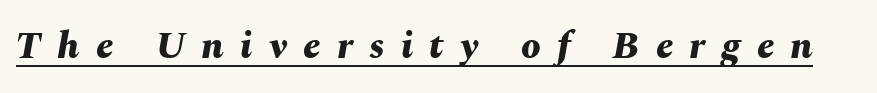
As a designer I'd log this as weight 700, bold. The passage shown leans; its letterforms are oblique. Is this a fixed-width face? No — the glyphs have proportional, varying widths. Inter-character spacing is expanded well beyond the font's built-in metrics. Each line of the rendering has a horizontal stroke beneath the glyphs.
